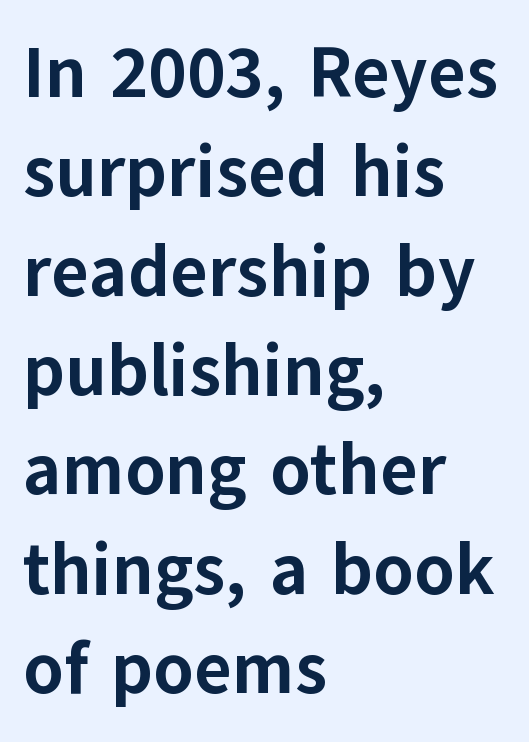
The image shows 72 px bold sans-serif type, upright; set left-aligned, normal line spacing (1.38x), normal letter spacing, not underlined; low stroke contrast and a medium x-height.
